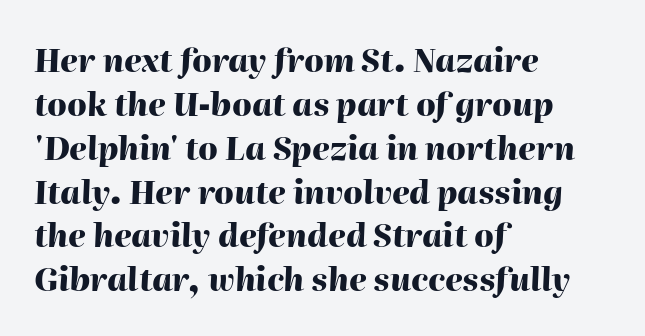
{"italic": "yes", "lean": "right", "slant_degrees": 2, "bold": "yes", "weight": "heavy", "width": "normal", "stroke_contrast": "high", "x_height": "medium", "monospaced": "no", "underline": "no", "align": "left", "line_spacing": "normal", "line_spacing_ratio": 1.37, "letter_spacing": "normal", "letter_spacing_em": 0.0, "glyph_px": 32}
